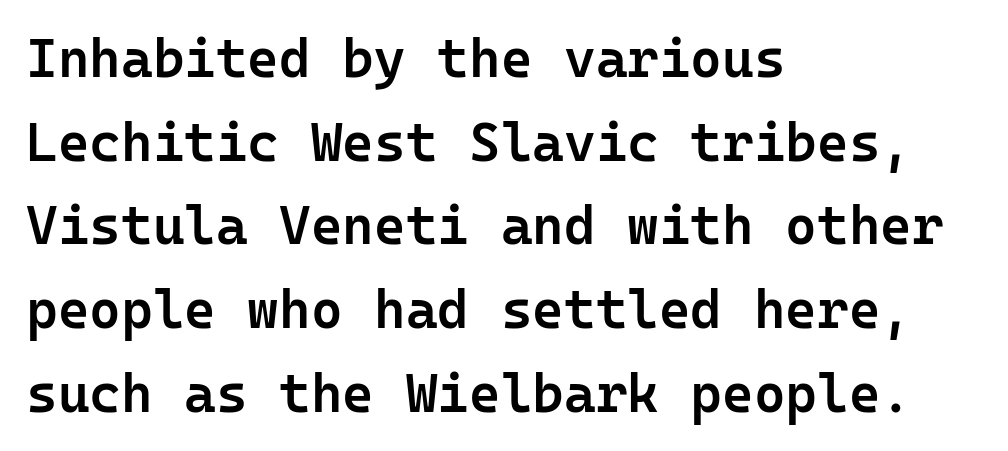
{"serif": "no", "italic": "no", "bold": "semi", "weight": "semibold", "width": "normal", "stroke_contrast": "low", "x_height": "medium", "monospaced": "yes", "underline": "no", "align": "left", "line_spacing": "normal", "line_spacing_ratio": 1.55, "letter_spacing": "normal", "letter_spacing_em": 0.0, "glyph_px": 54}
